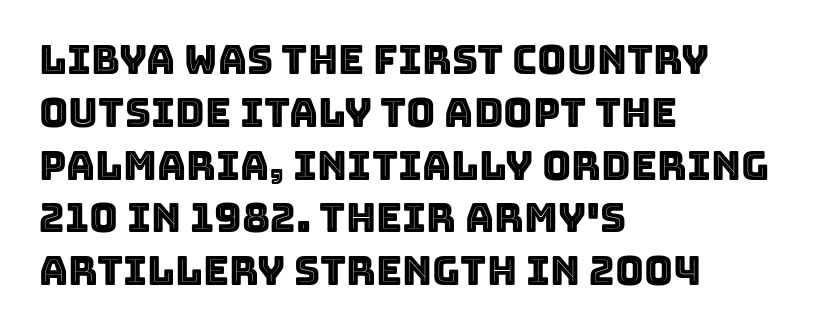
{"italic": "no", "width": "normal", "x_height": "large", "monospaced": "no", "underline": "no", "align": "left", "line_spacing": "normal", "line_spacing_ratio": 1.32, "letter_spacing": "normal", "letter_spacing_em": 0.0, "glyph_px": 40}
